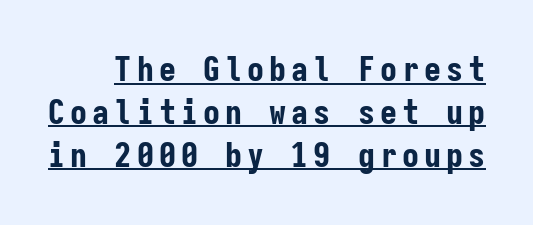
Q: Is the text bold? A: Yes.
Q: Is the text italic (slanted)? A: No, it is upright.
Q: Is the typeface a serif or a sans-serif typeface? A: Sans-serif.
Q: Is the text underlined? A: Yes.
Q: Is the spacing between lines tight, normal or loose? A: Normal.
Q: Width (condensed, normal, or wide)? A: Condensed.
Q: Stroke contrast? A: Low.
Q: x-height? A: Medium.
Q: Monospaced? A: Yes.
